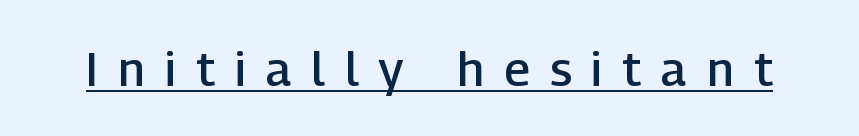
Q: Is the text bold? A: Semi-bold.
Q: Is the text italic (slanted)? A: No, it is upright.
Q: Is the typeface a serif or a sans-serif typeface? A: Sans-serif.
Q: Is the text underlined? A: Yes.
Q: Is the spacing between letters normal or unusually wide? A: Unusually wide.
Q: Width (condensed, normal, or wide)? A: Normal.
Q: Stroke contrast? A: Low.
Q: x-height? A: Medium.
Q: Monospaced? A: No.
